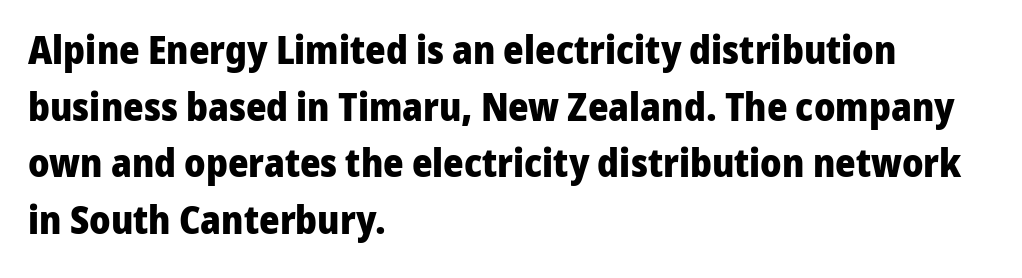
The rendering uses a moderate line-height, typical for paragraphs. Does the weight exceed regular? Yes, all the way to bold. You could call the tracking neutral — neither tight nor loose. Decoration check: the copy has no underline. If you drew a ruler down the left edge, every line would touch it.
